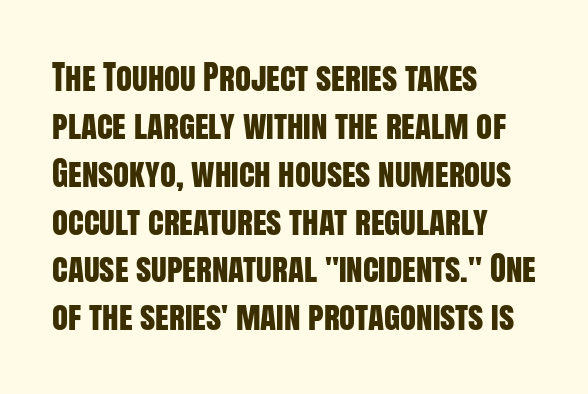
The image shows 33 px condensed sans-serif type, upright; set left-aligned, normal line spacing (1.45x), normal letter spacing, not underlined; low stroke contrast and a large x-height.
